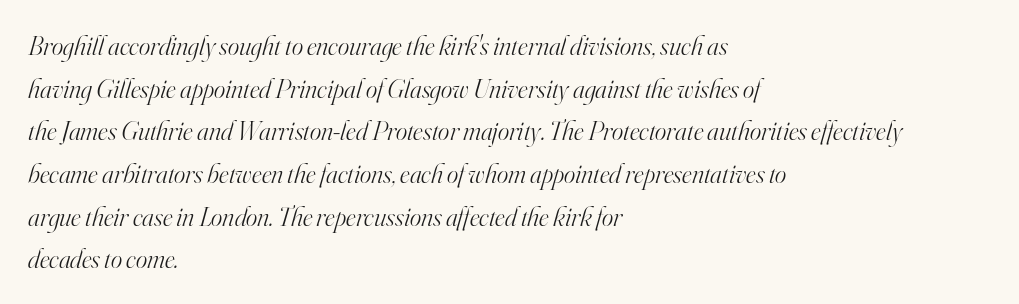
{"italic": "yes", "lean": "right", "slant_degrees": 16, "bold": "no", "underline": "no", "align": "left", "line_spacing": "normal", "line_spacing_ratio": 1.58, "letter_spacing": "normal", "letter_spacing_em": 0.0, "glyph_px": 27}
